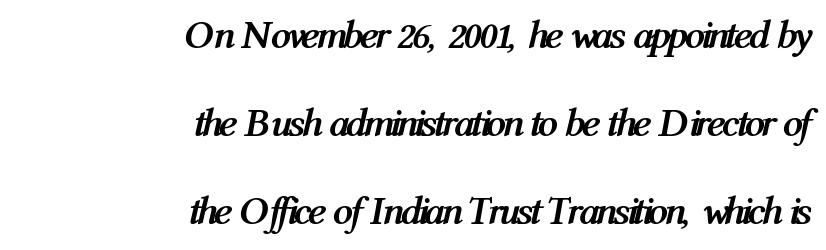
{"italic": "yes", "lean": "right", "slant_degrees": 12, "bold": "yes", "weight": "semibold", "width": "condensed", "stroke_contrast": "medium", "x_height": "medium", "monospaced": "no", "underline": "no", "align": "right", "line_spacing": "loose", "line_spacing_ratio": 2.2, "letter_spacing": "normal", "letter_spacing_em": 0.0, "glyph_px": 40}
